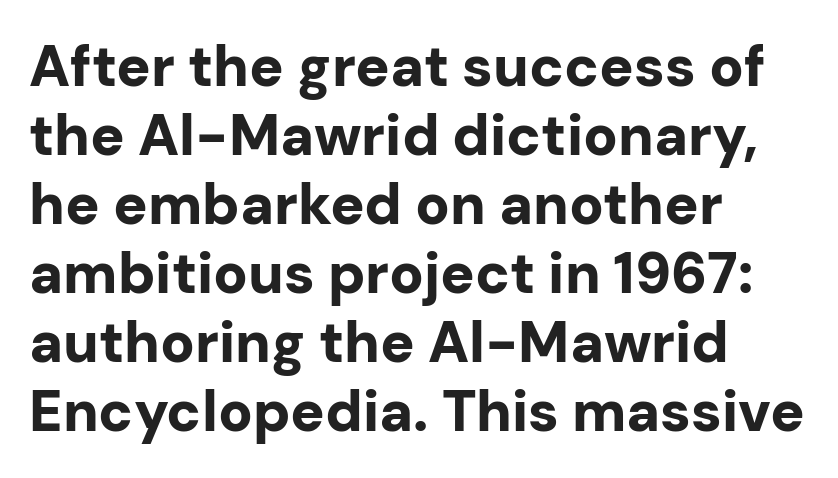
The image shows 57 px bold sans-serif type, upright; set left-aligned, line spacing 1.21x, normal letter spacing, not underlined; low stroke contrast and a medium x-height.
